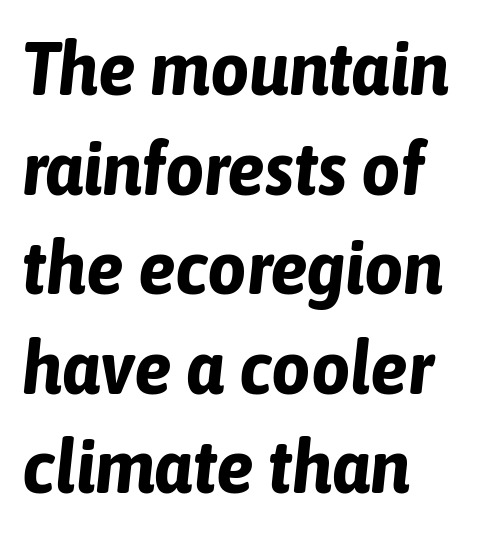
The image shows 76 px bold, condensed type, italic (leaning right); set left-aligned, normal line spacing (1.31x), normal letter spacing, not underlined; low stroke contrast and a medium x-height.
